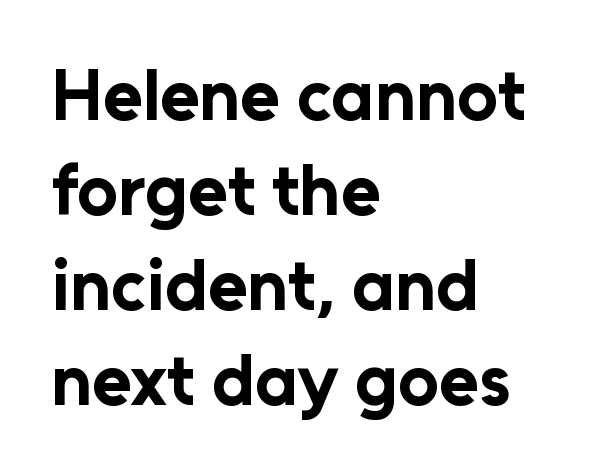
{"serif": "no", "italic": "no", "bold": "yes", "weight": "bold", "width": "normal", "stroke_contrast": "low", "x_height": "medium", "monospaced": "no", "underline": "no", "align": "left", "line_spacing": "normal", "line_spacing_ratio": 1.32, "letter_spacing": "normal", "letter_spacing_em": 0.0, "glyph_px": 72}
